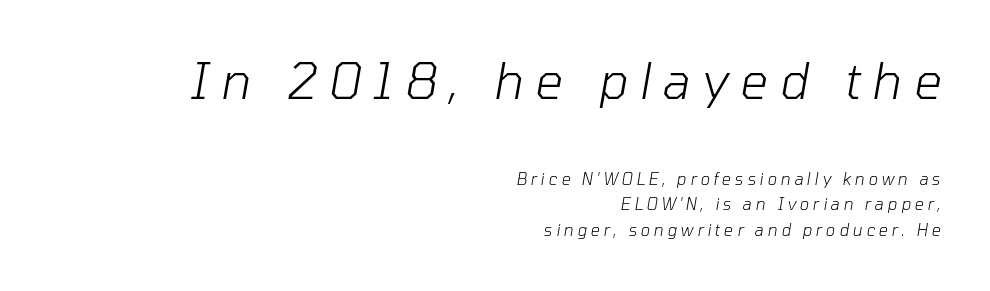
The image shows 49 px light type, italic (leaning right); set right-aligned, normal line spacing (1.62x), unusually wide letter spacing (+0.24 em), not underlined; the first (top) block is 3.06x larger; low stroke contrast and a medium x-height.
